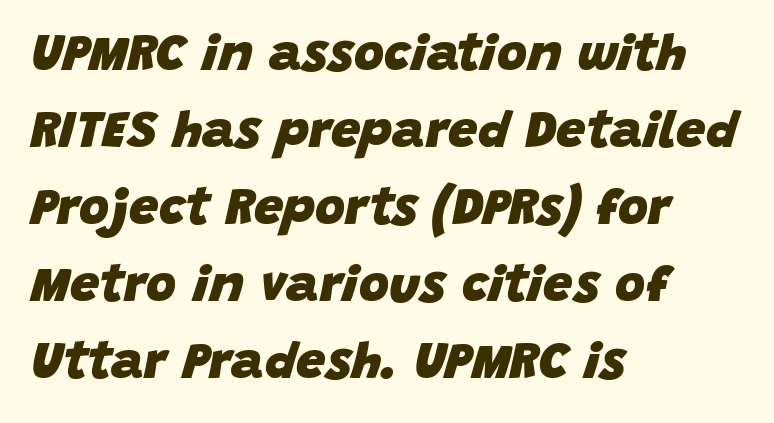
{"italic": "yes", "lean": "right", "slant_degrees": 15, "bold": "yes", "weight": "heavy", "width": "normal", "stroke_contrast": "low", "x_height": "large", "monospaced": "no", "underline": "no", "align": "left", "line_spacing": "normal", "line_spacing_ratio": 1.48, "letter_spacing": "normal", "letter_spacing_em": 0.0, "glyph_px": 52}
